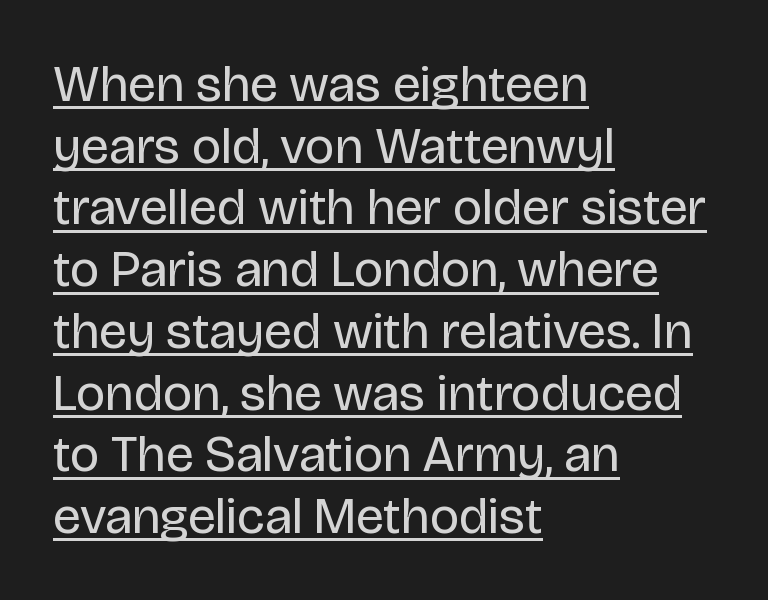
{"serif": "no", "italic": "no", "bold": "no", "weight": "regular", "width": "normal", "stroke_contrast": "low", "x_height": "large", "monospaced": "no", "underline": "yes", "align": "left", "line_spacing_ratio": 1.21, "letter_spacing": "normal", "letter_spacing_em": 0.0, "glyph_px": 51}
